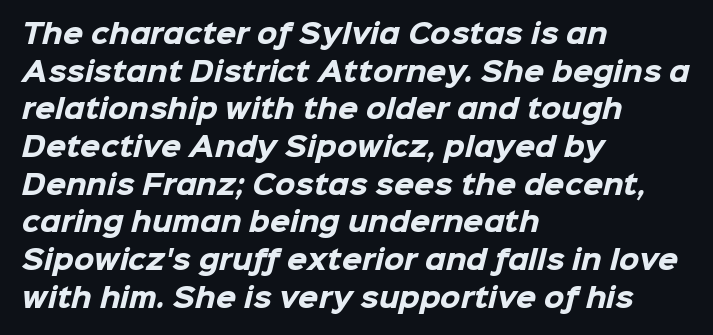
The image shows 26 px bold type; set left-aligned, normal line spacing (1.45x), normal letter spacing, not underlined.
